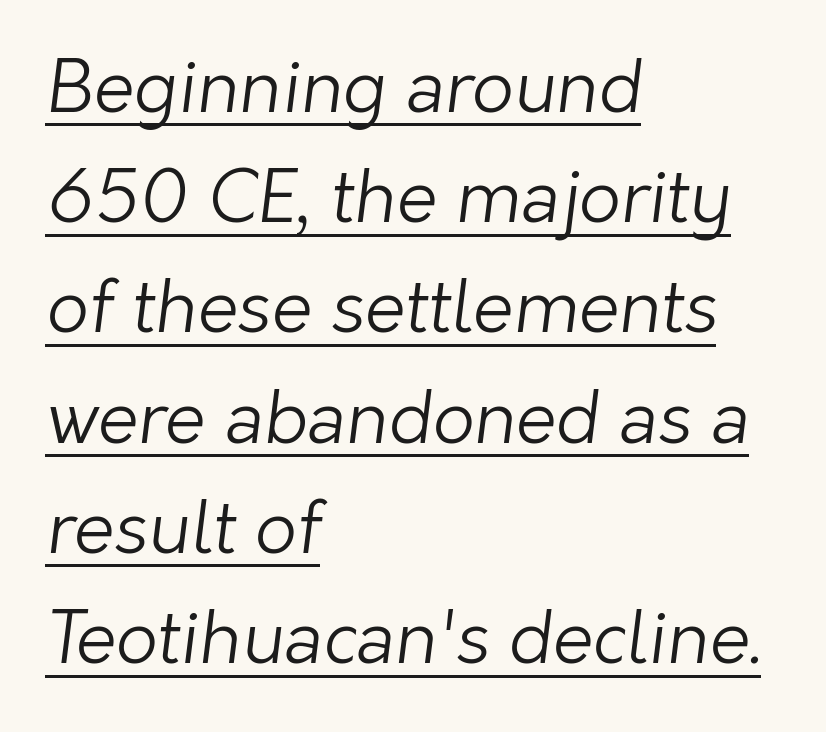
I'd call this a sans setting — the letters go barefoot. This sample keeps an unexceptional amount of space between lines. The letters advance in unequal steps, a hallmark of proportional type. The rag falls on the right side of this text block. Words appear dense and cohesive because spacing is normal.
